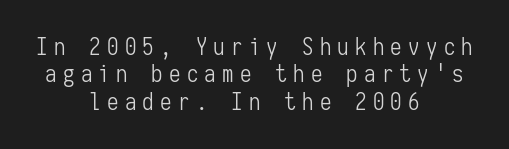
The paragraph shown floats in the horizontal middle. Caption: face not bold, strokes unweighted. The letterforms stand isolated, each surrounded by extra space. The lettering holds an erect, upright posture throughout.
